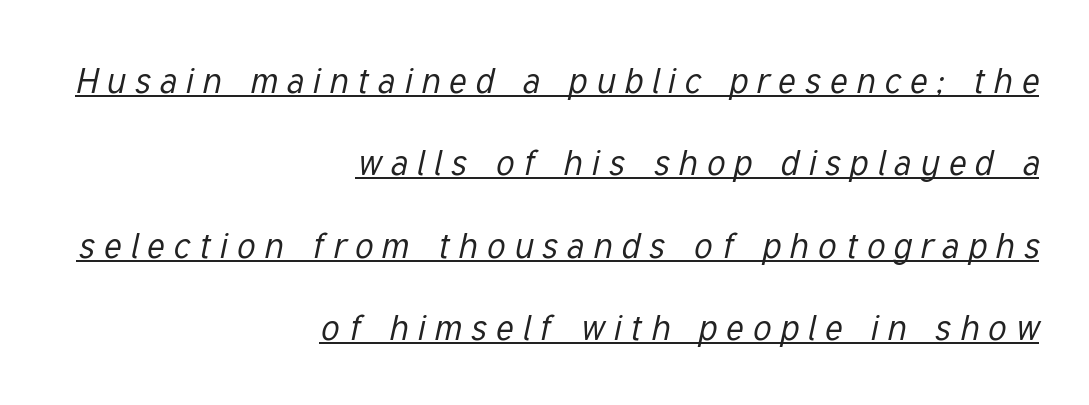
The image shows 36 px regular-weight, condensed type, italic (leaning right); set right-aligned, loose line spacing (2.29x), unusually wide letter spacing (+0.25 em), underlined; low stroke contrast and a medium x-height.
